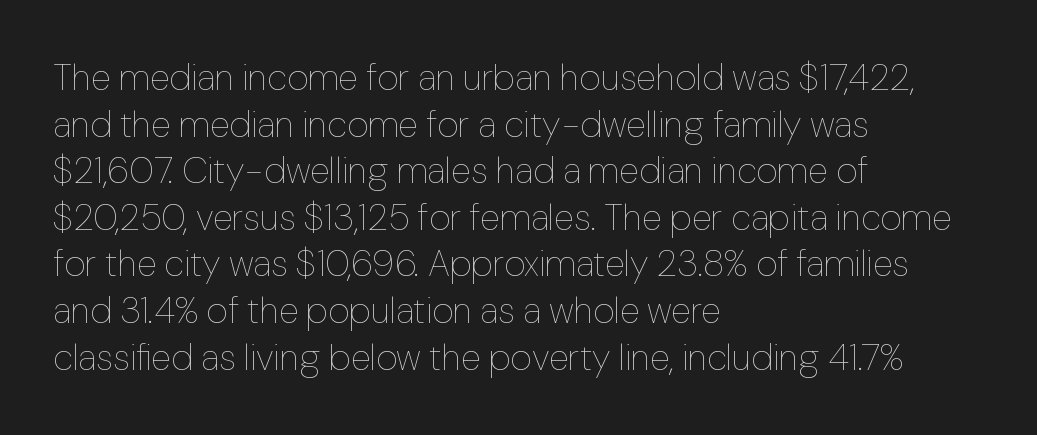
The image shows 37 px thin type, upright; set left-aligned, normal line spacing (1.26x), normal letter spacing, not underlined; low stroke contrast and a medium x-height.
